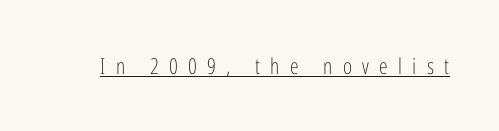
This is roman type, the default non-slanted kind. The typesetting does not lean heavy: it is not bold. The type is letterspaced generously, with wide tracking. What decoration does the sample have? An underline.
